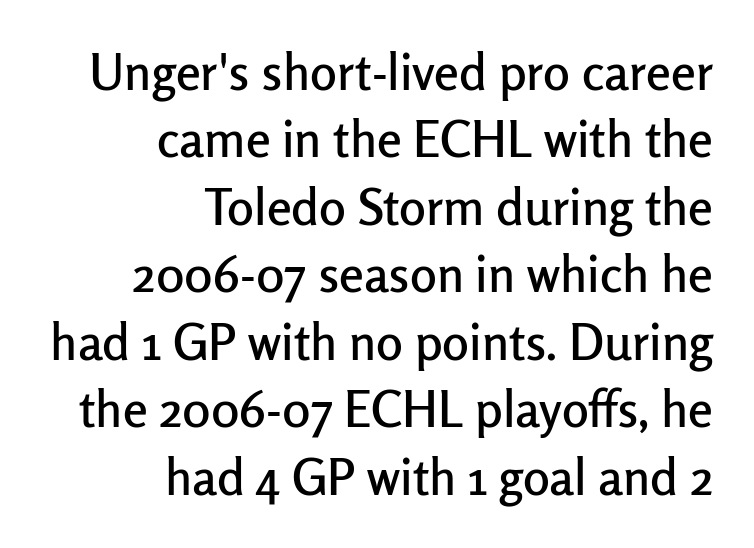
Q: Is the text italic (slanted)? A: No, it is upright.
Q: Is the typeface a serif or a sans-serif typeface? A: Sans-serif.
Q: Is the text underlined? A: No.
Q: How is the paragraph aligned? A: Right-aligned.
Q: Is the spacing between letters normal or unusually wide? A: Normal.
Q: Is the spacing between lines tight, normal or loose? A: Normal.
Q: Width (condensed, normal, or wide)? A: Normal.
Q: Stroke contrast? A: Low.
Q: x-height? A: Medium.
Q: Monospaced? A: No.
